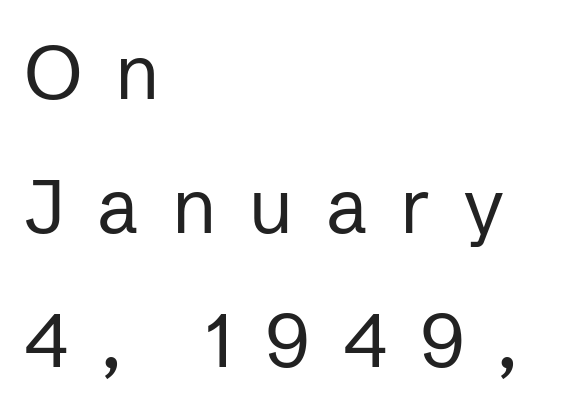
Is the type heavy? It reads as light-to-regular instead. These lines are rendered in a variable-pitch font. The text block is weighted toward the left margin, trailing off unevenly rightward. A typesetter would call this heavily tracked-out type. Rendered with straight, roman letterforms. Just letters on the line, the space beneath them empty.
